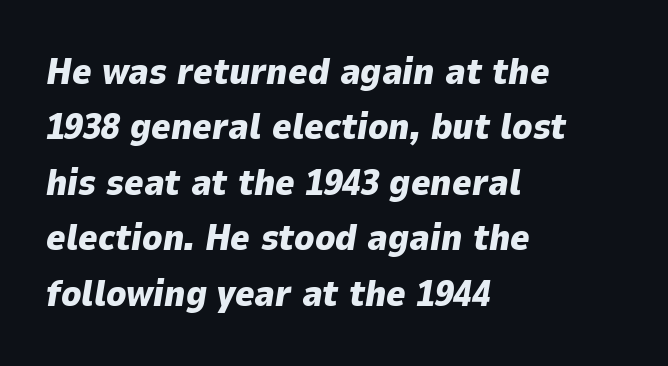
Q: Is the text bold? A: Yes.
Q: Is the text italic (slanted)? A: Yes, it leans right by about 9 degrees.
Q: Is the text underlined? A: No.
Q: How is the paragraph aligned? A: Left-aligned.
Q: Is the spacing between letters normal or unusually wide? A: Normal.
Q: Is the spacing between lines tight, normal or loose? A: Normal.
Q: Width (condensed, normal, or wide)? A: Normal.
Q: Stroke contrast? A: Low.
Q: x-height? A: Medium.
Q: Monospaced? A: No.
